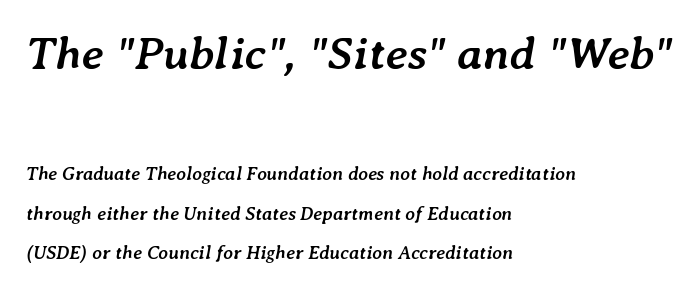
Compared with ordinary roman type, these characters are visibly tilted. A typesetter would call this zero additional tracking. Nobody drew a line under any word here. The face used here appears at its bigger size in the upper chunk. Line starts are locked; line ends wander. Notice how thick the strokes are: this is what a full bold looks like.
